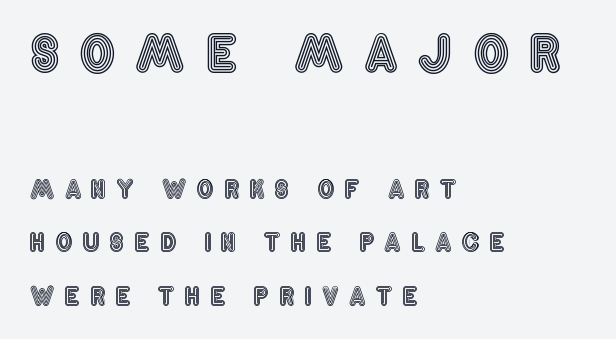
{"italic": "no", "width": "condensed", "x_height": "large", "monospaced": "no", "underline": "no", "align": "left", "line_spacing": "loose", "line_spacing_ratio": 2.22, "letter_spacing": "wide", "letter_spacing_em": 0.42, "larger_block": "first", "size_ratio": 2.04, "glyph_px": 49}
